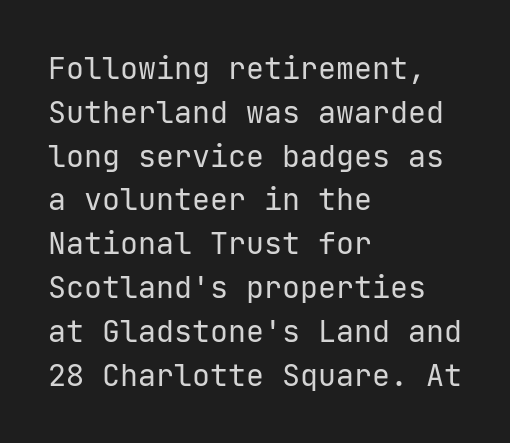
Letter spacing: default. The passage shown is not bold in any degree. Underline: absent. Does the leading feel generous? No, just average.
